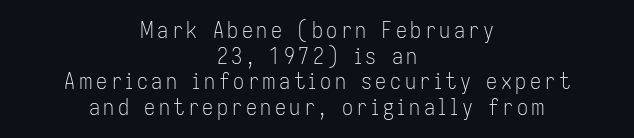
Q: Is the text bold? A: No.
Q: Is the text italic (slanted)? A: No, it is upright.
Q: Is the text underlined? A: No.
Q: How is the paragraph aligned? A: Centered.
